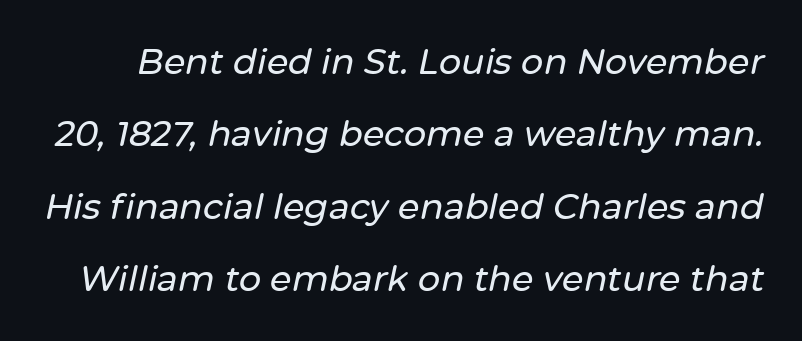
Tall strokes in this sample are angled rather than plumb. Here the designer chose a conventional face with non-uniform glyph widths. How would I describe the line gaps? Wide and relaxed. Spacing between characters is what you'd get straight out of the box. Quick note: underline off.
